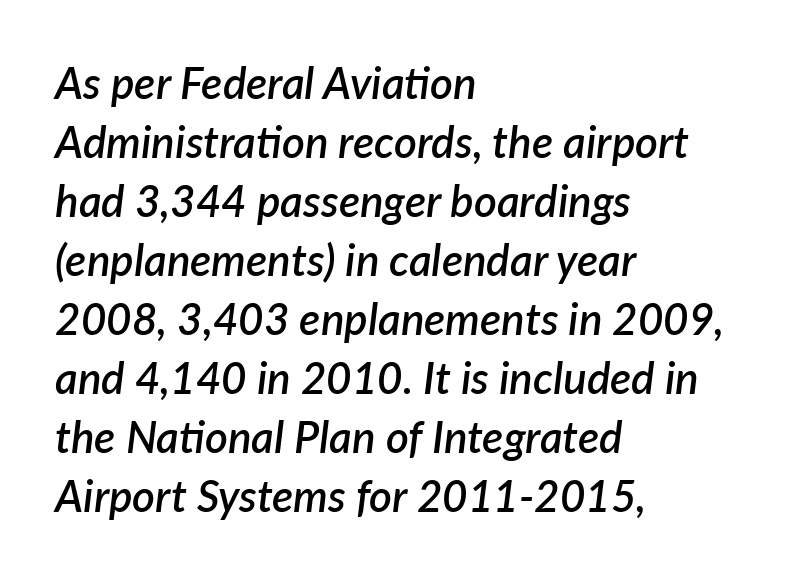
The face used here has a pronounced slope to its letters. Students, observe: this is what conventionally led text looks like. Its strokes are somewhat broadened, the hallmark of semibold type. Compared with typical body copy, the letter spacing here is the same. Think of a printed novel: that variable character pitch is what you see here. If you drew a ruler down the left edge, every line would touch it.
